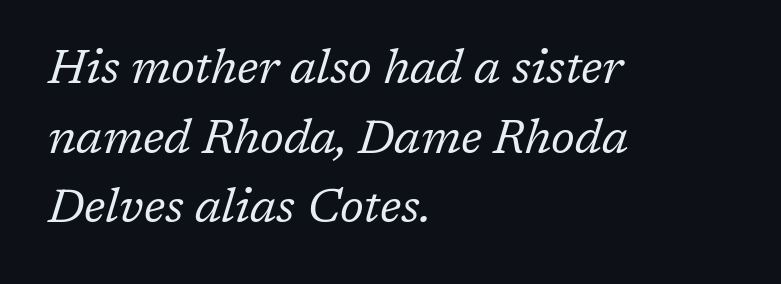
{"serif": "yes", "italic": "yes", "lean": "right", "slant_degrees": 17, "bold": "no", "weight": "regular", "width": "normal", "stroke_contrast": "low", "x_height": "medium", "monospaced": "no", "underline": "no", "align": "left", "line_spacing": "normal", "line_spacing_ratio": 1.48, "letter_spacing": "normal", "letter_spacing_em": 0.0, "glyph_px": 47}
